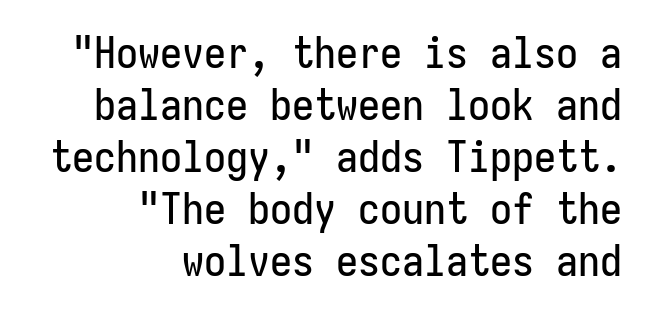
{"serif": "no", "italic": "no", "width": "condensed", "stroke_contrast": "low", "x_height": "medium", "monospaced": "yes", "underline": "no", "align": "right", "line_spacing_ratio": 1.18, "letter_spacing": "normal", "letter_spacing_em": 0.0, "glyph_px": 44}
